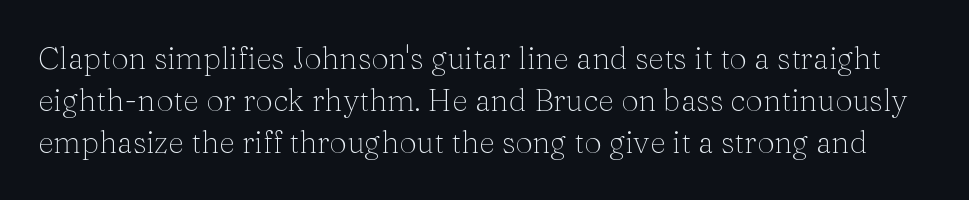
Is there any slant? The stems are plumb. Lines of text with bare space underneath. Is this a sans? No — the strokes have serifs. Horizontal bands of white between lines are of average thickness.
